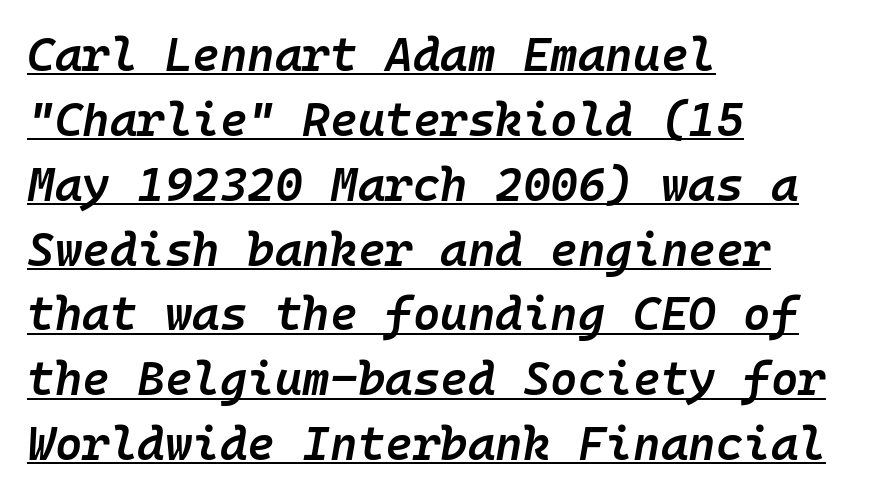
In terms of letterspacing, this is plain default setting. Reading down the column, the eye jumps a familiar distance to each next line. Which margin do the lines hug? The left one — the right edge is uneven. Characters are canted at an angle relative to the baseline's perpendicular. Students, observe the line beneath the letters — that is underlining. The strokes are fattened partway — semibold, not bold.
